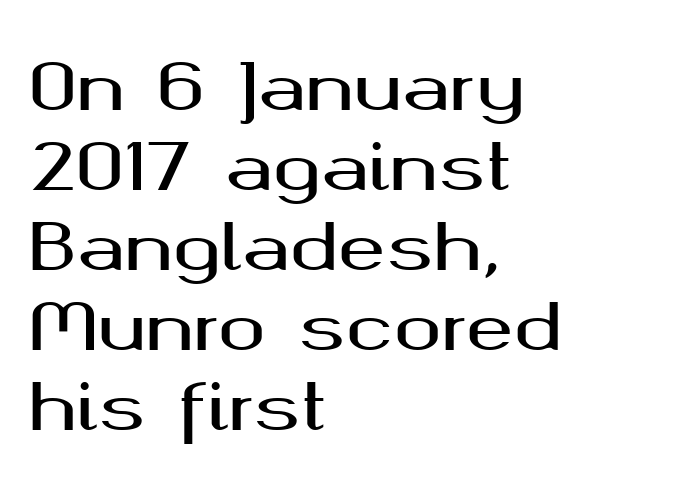
The passage shown is not underscored anywhere. Caption: standard tracking, unaltered. Italic? Not at all — the glyphs are vertical. Leading matches the norm, producing a regular column.
